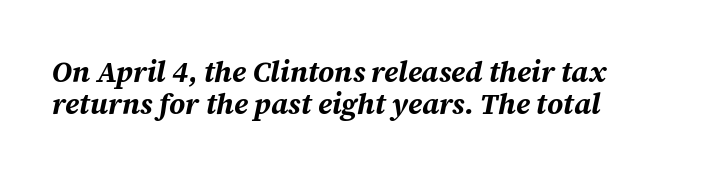
The letters are bold, with thick, heavy strokes. You can tell it's italic because the verticals aren't actually vertical. The line-height multiplier appears low, near solid setting. Glyph-to-glyph distance matches everyday printed text. Each line starts at the same left margin while the right side varies. The words here are not underlined.
